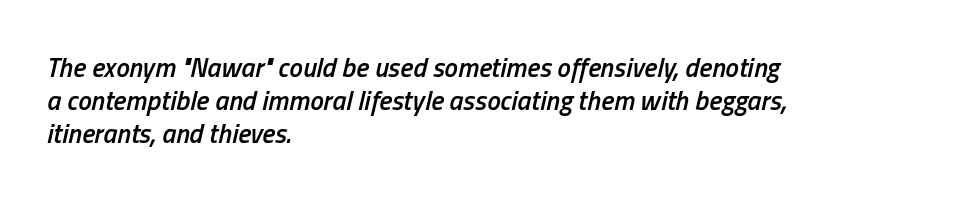
Q: Is the text bold? A: Semi-bold.
Q: Is the text italic (slanted)? A: Yes, it leans right by about 13 degrees.
Q: Is the text underlined? A: No.
Q: How is the paragraph aligned? A: Left-aligned.
Q: Is the spacing between letters normal or unusually wide? A: Normal.
